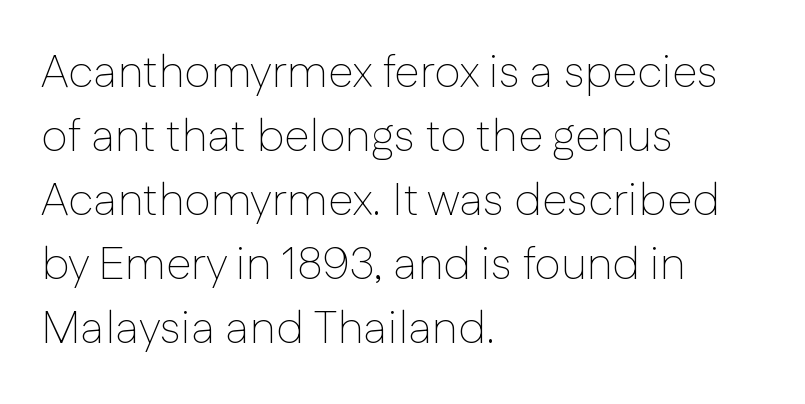
The text was rendered using a sans face with plain stroke endings. Vertical spacing — default. The letters stand straight up with perfectly vertical stems. Layout note: lines flush left. The passage shown is not bold in any degree. No word sits above an underline.
